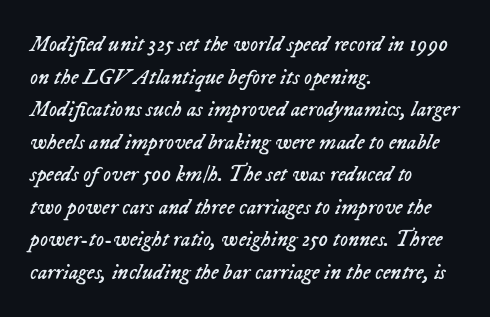
Q: Is the text bold? A: No.
Q: Is the text italic (slanted)? A: Yes, it leans right by about 23 degrees.
Q: Is the text underlined? A: No.
Q: How is the paragraph aligned? A: Left-aligned.
Q: Is the spacing between letters normal or unusually wide? A: Normal.
Q: Is the spacing between lines tight, normal or loose? A: Normal.
